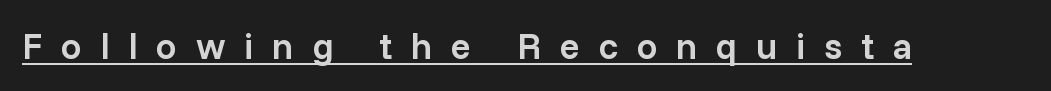
Q: Is the text bold? A: Semi-bold.
Q: Is the text italic (slanted)? A: No, it is upright.
Q: Is the typeface a serif or a sans-serif typeface? A: Sans-serif.
Q: Is the text underlined? A: Yes.
Q: Is the spacing between letters normal or unusually wide? A: Unusually wide.
Q: Width (condensed, normal, or wide)? A: Normal.
Q: Stroke contrast? A: Low.
Q: x-height? A: Medium.
Q: Monospaced? A: No.
